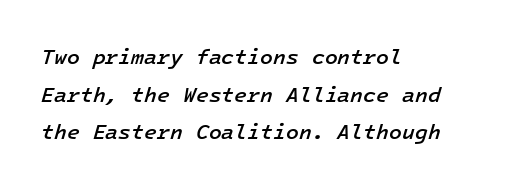
{"italic": "yes", "lean": "right", "slant_degrees": 16, "bold": "semi", "underline": "no", "align": "left", "line_spacing_ratio": 1.79, "letter_spacing": "normal", "letter_spacing_em": 0.0, "glyph_px": 21}
